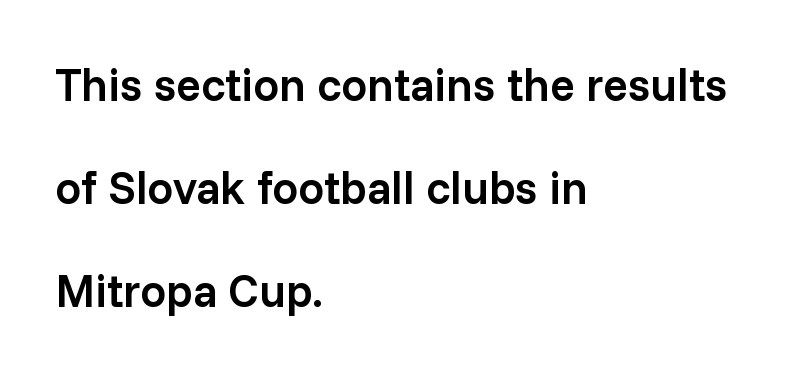
The image shows 46 px semibold sans-serif type, upright; set left-aligned, loose line spacing (2.24x), normal letter spacing, not underlined; low stroke contrast and a medium x-height.
